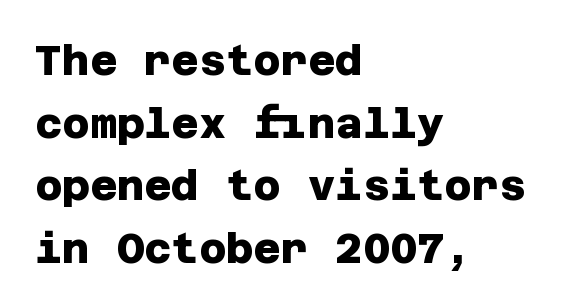
Q: Is the text bold? A: Yes.
Q: Is the typeface a serif or a sans-serif typeface? A: Sans-serif.
Q: Is the text underlined? A: No.
Q: How is the paragraph aligned? A: Left-aligned.
Q: Is the spacing between letters normal or unusually wide? A: Normal.
Q: Is the spacing between lines tight, normal or loose? A: Normal.
Q: Width (condensed, normal, or wide)? A: Normal.
Q: Stroke contrast? A: Low.
Q: x-height? A: Large.
